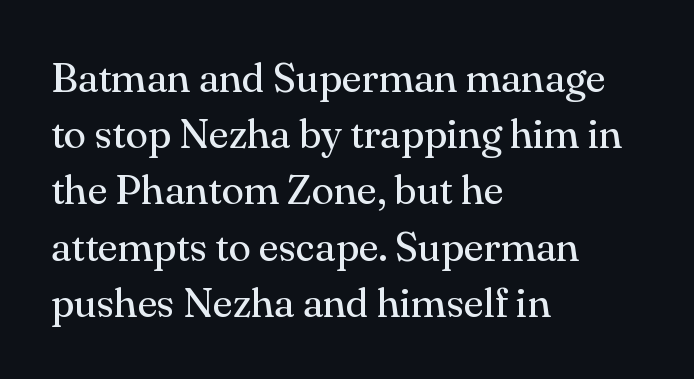
{"serif": "yes", "italic": "no", "bold": "no", "weight": "regular", "width": "normal", "stroke_contrast": "medium", "x_height": "small", "monospaced": "no", "underline": "no", "align": "left", "line_spacing": "normal", "line_spacing_ratio": 1.37, "letter_spacing": "normal", "letter_spacing_em": 0.0, "glyph_px": 41}
